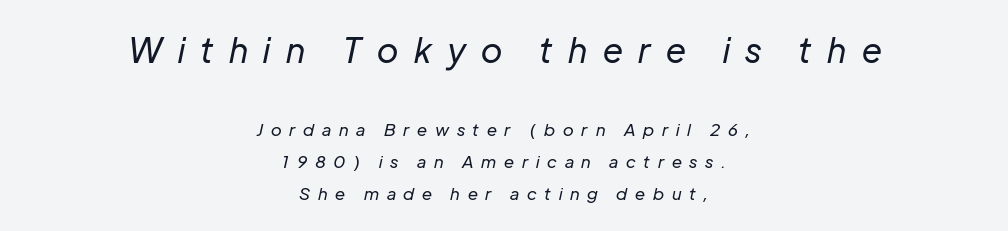
{"italic": "yes", "lean": "right", "slant_degrees": 12, "bold": "no", "weight": "regular", "width": "normal", "stroke_contrast": "low", "x_height": "medium", "monospaced": "no", "underline": "no", "align": "center", "line_spacing_ratio": 1.88, "letter_spacing": "wide", "letter_spacing_em": 0.46, "larger_block": "first", "size_ratio": 2.0, "glyph_px": 34}
